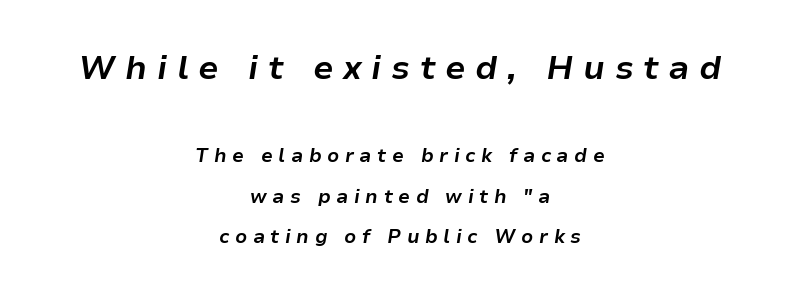
Q: Is the text bold? A: Yes.
Q: Is the text italic (slanted)? A: Yes, it leans right by about 9 degrees.
Q: Is the text underlined? A: No.
Q: How is the paragraph aligned? A: Centered.
Q: Is the spacing between letters normal or unusually wide? A: Unusually wide.
Q: Is the spacing between lines tight, normal or loose? A: Loose.
Q: Which block of text is set in a larger size, the first (top) or the second (bottom)? A: The first (top) one.
Q: Width (condensed, normal, or wide)? A: Normal.
Q: Stroke contrast? A: Low.
Q: x-height? A: Medium.
Q: Monospaced? A: No.
